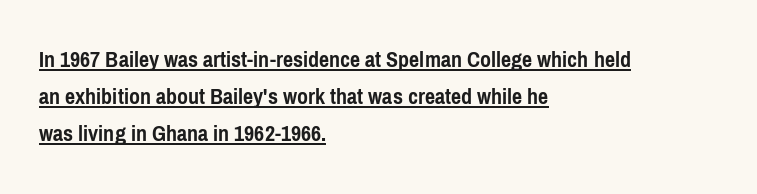
{"italic": "no", "bold": "yes", "underline": "yes", "align": "left", "line_spacing": "normal", "line_spacing_ratio": 1.55, "letter_spacing": "normal", "letter_spacing_em": 0.0, "glyph_px": 24}
